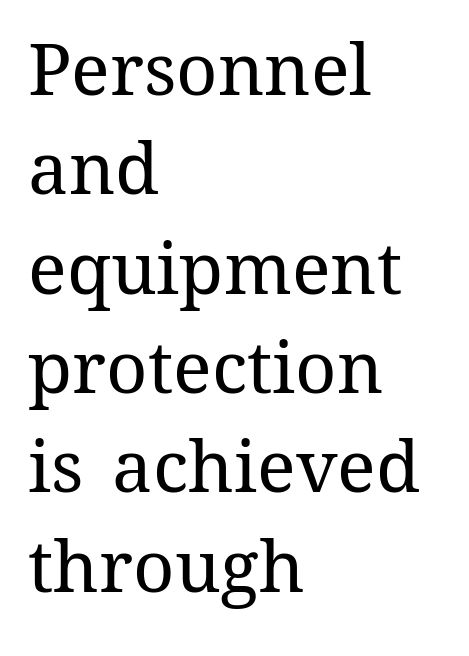
The image shows 72 px regular-weight type, upright; set left-aligned, normal line spacing (1.38x), normal letter spacing, not underlined; medium stroke contrast and a medium x-height.
